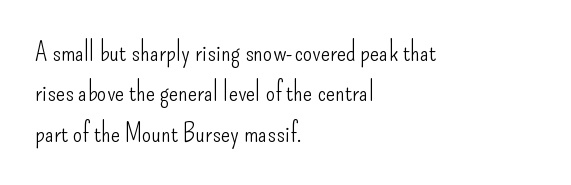
The image shows 27 px text type, upright; set left-aligned, normal line spacing (1.5x), normal letter spacing, not underlined.
